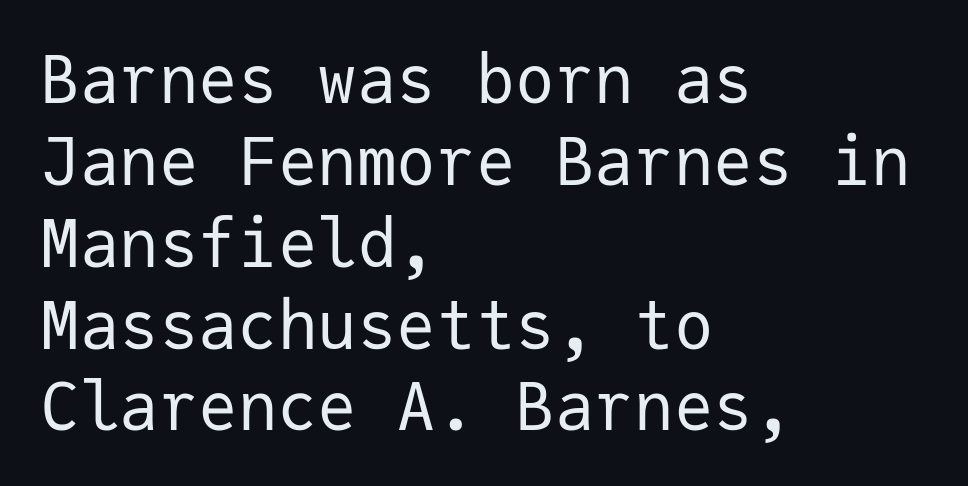
The image shows 66 px regular-weight sans-serif type, upright, monospaced; set left-aligned, line spacing 1.24x, normal letter spacing, not underlined; low stroke contrast and a medium x-height.
